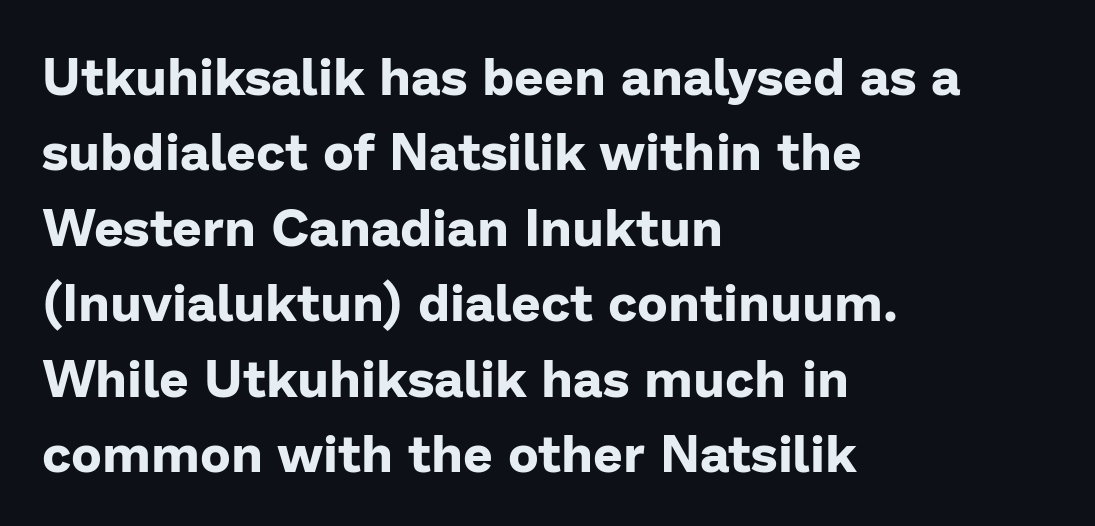
{"serif": "no", "italic": "no", "bold": "yes", "weight": "bold", "width": "normal", "stroke_contrast": "low", "x_height": "medium", "monospaced": "no", "underline": "no", "align": "left", "line_spacing": "normal", "line_spacing_ratio": 1.45, "letter_spacing": "normal", "letter_spacing_em": 0.0, "glyph_px": 52}
